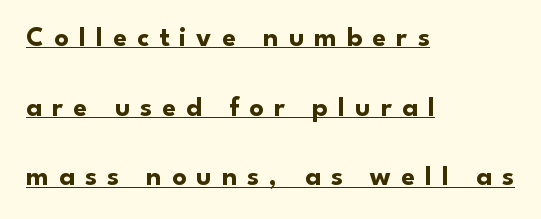
{"serif": "no", "italic": "no", "bold": "yes", "weight": "bold", "width": "normal", "stroke_contrast": "low", "x_height": "small", "monospaced": "no", "underline": "yes", "align": "left", "line_spacing": "loose", "line_spacing_ratio": 2.49, "letter_spacing": "wide", "letter_spacing_em": 0.36, "glyph_px": 28}
